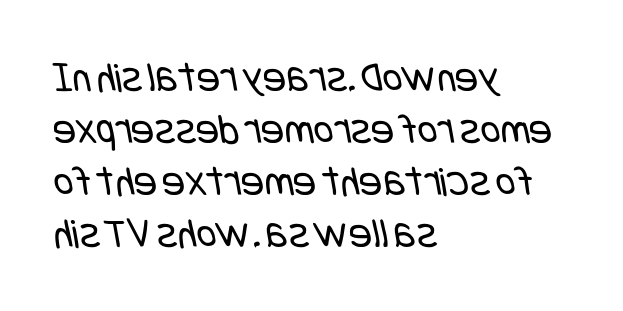
The face used here is rendered with its standard letterfit. Descenders are the only things crossing below the line. Unlike a traditional serif, this face leaves its strokes unadorned. The lines in this sample share a left origin and differ only in where they stop. Caption: face not bold, strokes unweighted.
